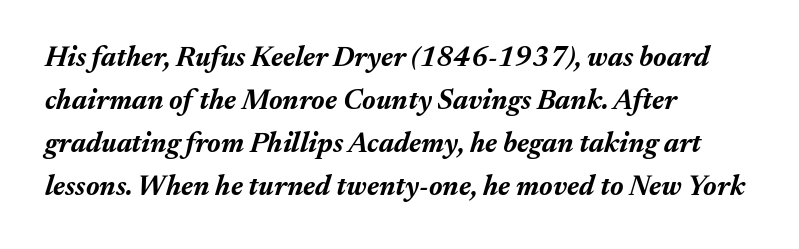
Q: Is the text bold? A: Yes.
Q: Is the text italic (slanted)? A: Yes, it leans right by about 17 degrees.
Q: Is the text underlined? A: No.
Q: How is the paragraph aligned? A: Left-aligned.
Q: Is the spacing between letters normal or unusually wide? A: Normal.
Q: Is the spacing between lines tight, normal or loose? A: Normal.
Q: Width (condensed, normal, or wide)? A: Normal.
Q: Stroke contrast? A: Medium.
Q: x-height? A: Medium.
Q: Monospaced? A: No.
